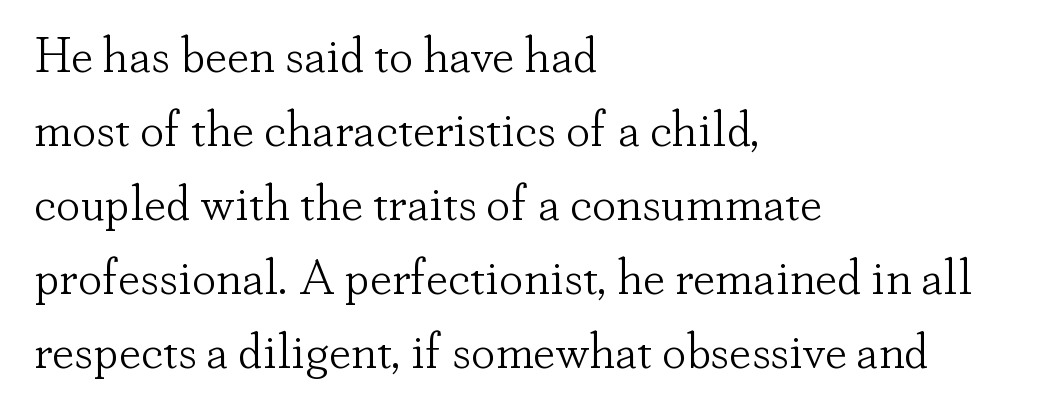
{"serif": "yes", "italic": "no", "bold": "no", "weight": "light", "width": "normal", "stroke_contrast": "low", "x_height": "small", "monospaced": "no", "underline": "no", "align": "left", "line_spacing": "normal", "line_spacing_ratio": 1.51, "letter_spacing": "normal", "letter_spacing_em": 0.0, "glyph_px": 49}
